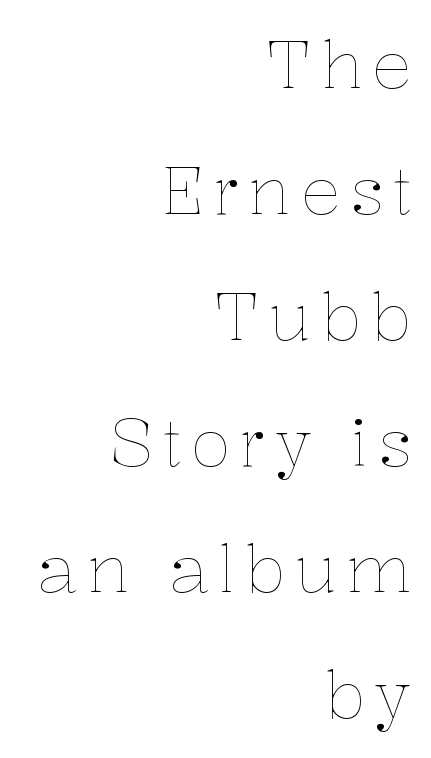
The image shows 66 px thin type, upright; set right-aligned, loose line spacing (1.91x), not underlined; low stroke contrast and a medium x-height.
